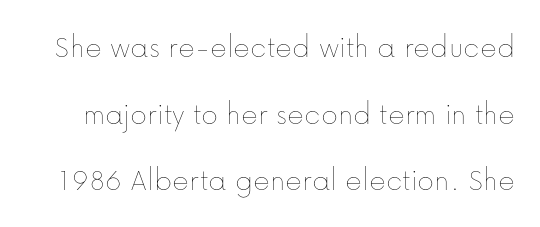
Q: Is the text bold? A: No.
Q: Is the text italic (slanted)? A: No, it is upright.
Q: Is the text underlined? A: No.
Q: Is the spacing between letters normal or unusually wide? A: Normal.
Q: Is the spacing between lines tight, normal or loose? A: Loose.
Q: Width (condensed, normal, or wide)? A: Normal.
Q: Stroke contrast? A: Low.
Q: x-height? A: Medium.
Q: Monospaced? A: No.
